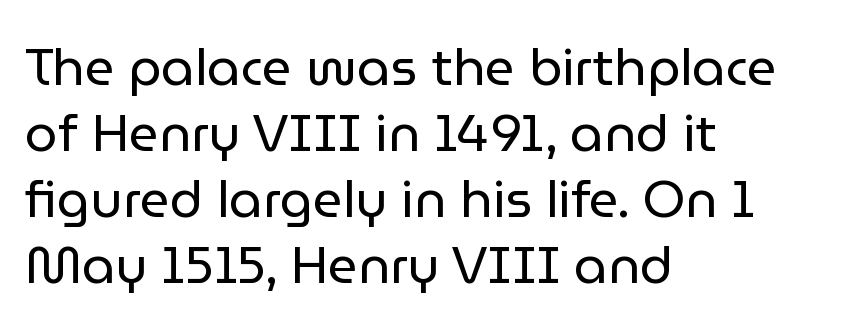
The image shows 52 px regular-weight sans-serif type, upright; set left-aligned, normal line spacing (1.27x), normal letter spacing, not underlined; low stroke contrast and a medium x-height.
